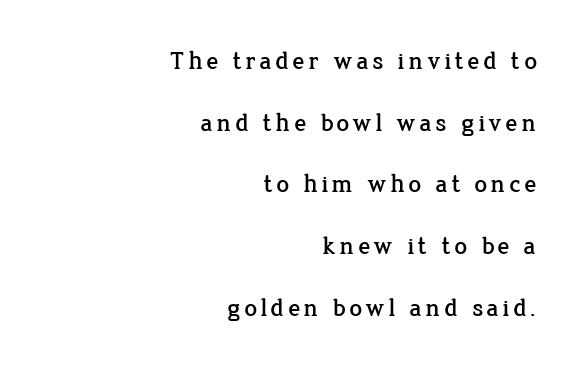
Is the block centered? No — it sits flush against the right margin. The letters stand upright; this is a roman face. Honestly, the rows look like they've been pulled way apart. The string is rendered with underlining switched off.
